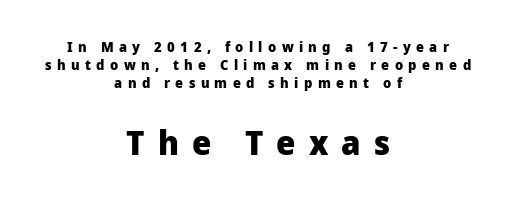
Any mark beneath the type? The region is blank. Do the characters align in a grid? No, the font is proportional. In CSS terms this would be text-align: center. The typography opts for an upright posture over an oblique one. Someone cranked the tracking dial way up on this one.
